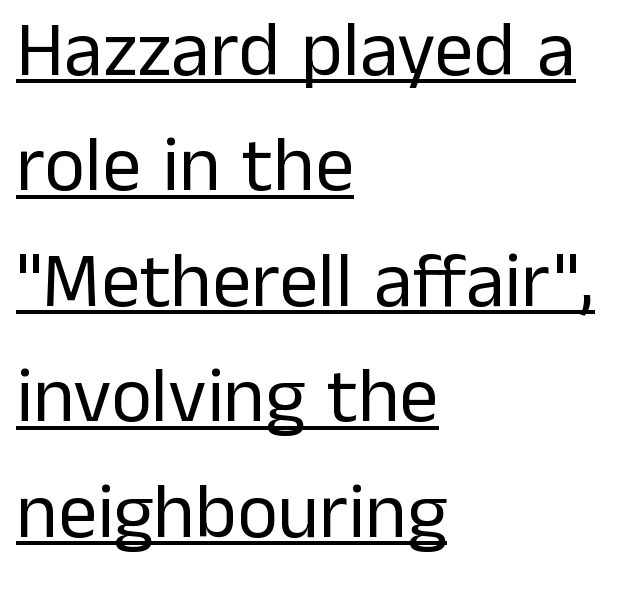
The passage shown is typeset with a sans-serif family. Students, note that the glyphs here touch the page at normal intervals. Where is the straight margin? On the left. Think of a printed novel: that variable character pitch is what you see here. Does the lettering tilt? It doesn't — this is upright. Looks like someone drew a line under every word here.
